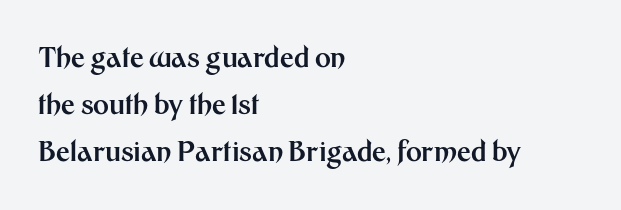
The letters stand straight up with perfectly vertical stems. Casual observation: everything's shoved over to the left. In terms of weight, the rendering is a true, heavy bold. Descenders hang freely into open space.
